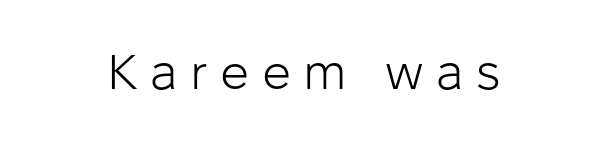
The image shows 48 px light sans-serif type, upright; set unusually wide letter spacing (+0.26 em), not underlined; low stroke contrast and a medium x-height.
